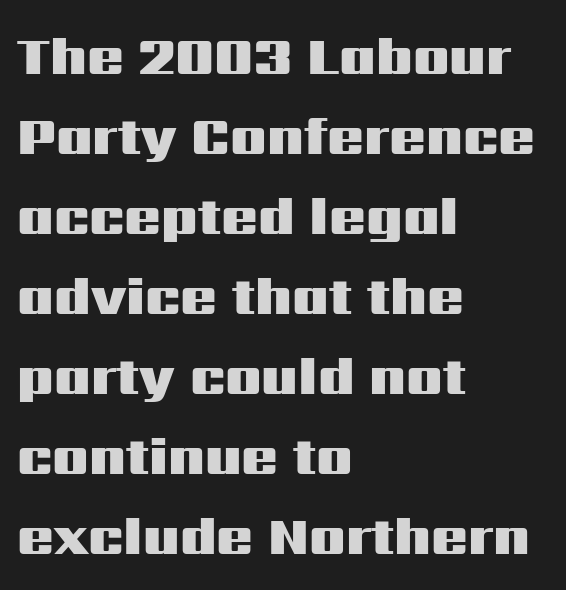
Q: Is the text bold? A: Yes.
Q: Is the text italic (slanted)? A: No, it is upright.
Q: Is the typeface a serif or a sans-serif typeface? A: Sans-serif.
Q: Is the text underlined? A: No.
Q: How is the paragraph aligned? A: Left-aligned.
Q: Is the spacing between letters normal or unusually wide? A: Normal.
Q: Is the spacing between lines tight, normal or loose? A: Normal.
Q: Width (condensed, normal, or wide)? A: Wide.
Q: Stroke contrast? A: Medium.
Q: x-height? A: Medium.
Q: Monospaced? A: No.
